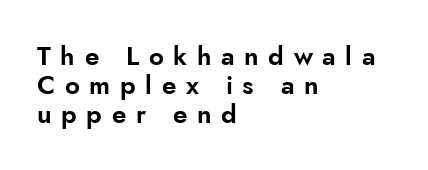
The block of text is dense from top to bottom, with scant space between rows. This sample uses an upright cut, with every glyph sitting square on the baseline. The lines in this sample share a left origin and differ only in where they stop. Decoration check: the copy has no underline. The horizontal fit of the characters is loose and conspicuously gappy.
